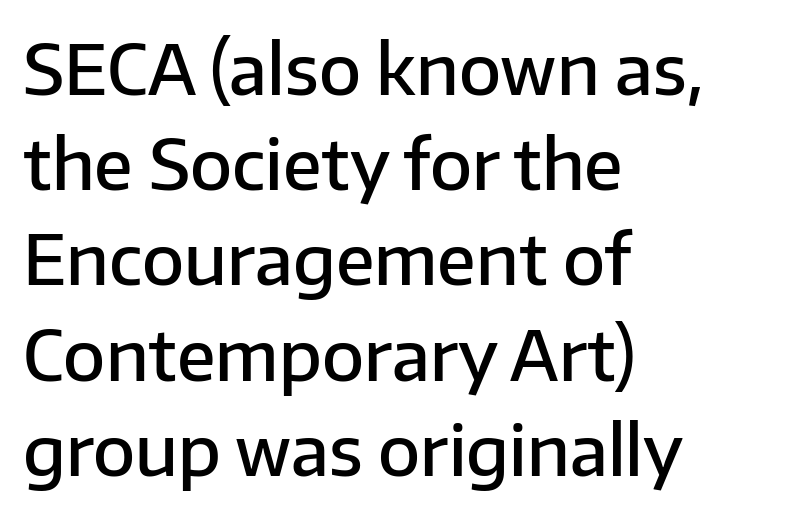
The image shows 69 px semibold sans-serif type, upright; set left-aligned, normal line spacing (1.38x), normal letter spacing, not underlined; low stroke contrast and a medium x-height.
